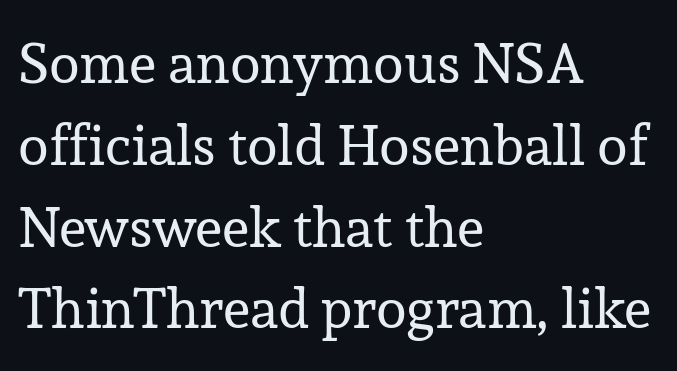
Q: Is the text bold? A: No.
Q: Is the text italic (slanted)? A: No, it is upright.
Q: Is the typeface a serif or a sans-serif typeface? A: Serif.
Q: Is the text underlined? A: No.
Q: How is the paragraph aligned? A: Left-aligned.
Q: Is the spacing between letters normal or unusually wide? A: Normal.
Q: Is the spacing between lines tight, normal or loose? A: Normal.
Q: Width (condensed, normal, or wide)? A: Normal.
Q: Stroke contrast? A: Low.
Q: x-height? A: Medium.
Q: Monospaced? A: No.
